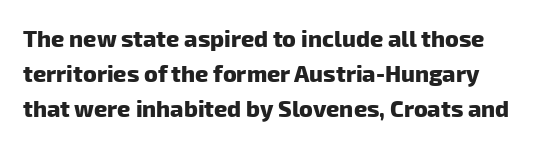
{"bold": "yes", "underline": "no", "line_spacing": "normal", "line_spacing_ratio": 1.52, "letter_spacing": "normal", "letter_spacing_em": 0.0, "glyph_px": 23}
